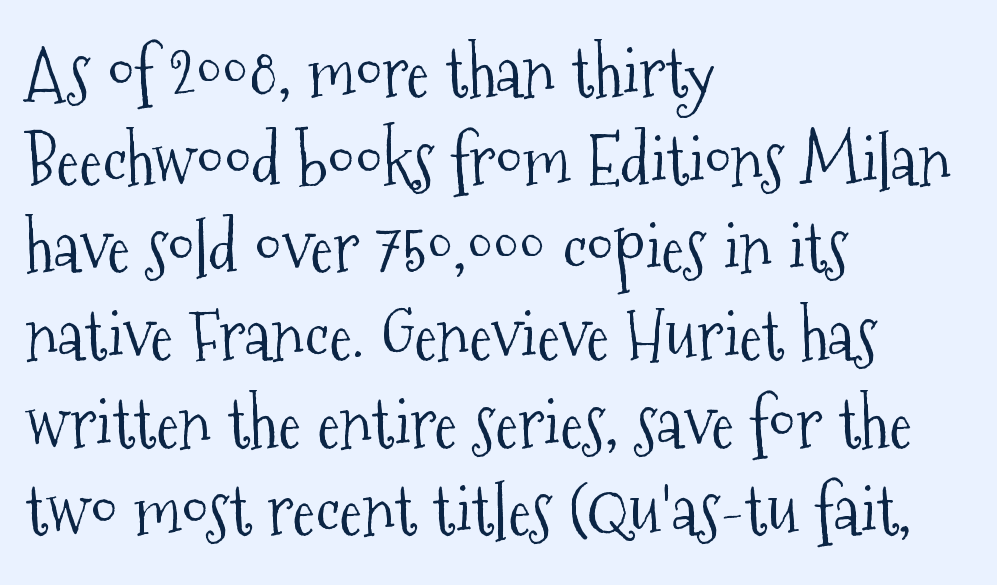
The image shows 69 px light, condensed serif type, upright; set left-aligned, normal line spacing (1.27x), normal letter spacing, not underlined; medium stroke contrast and a medium x-height.
